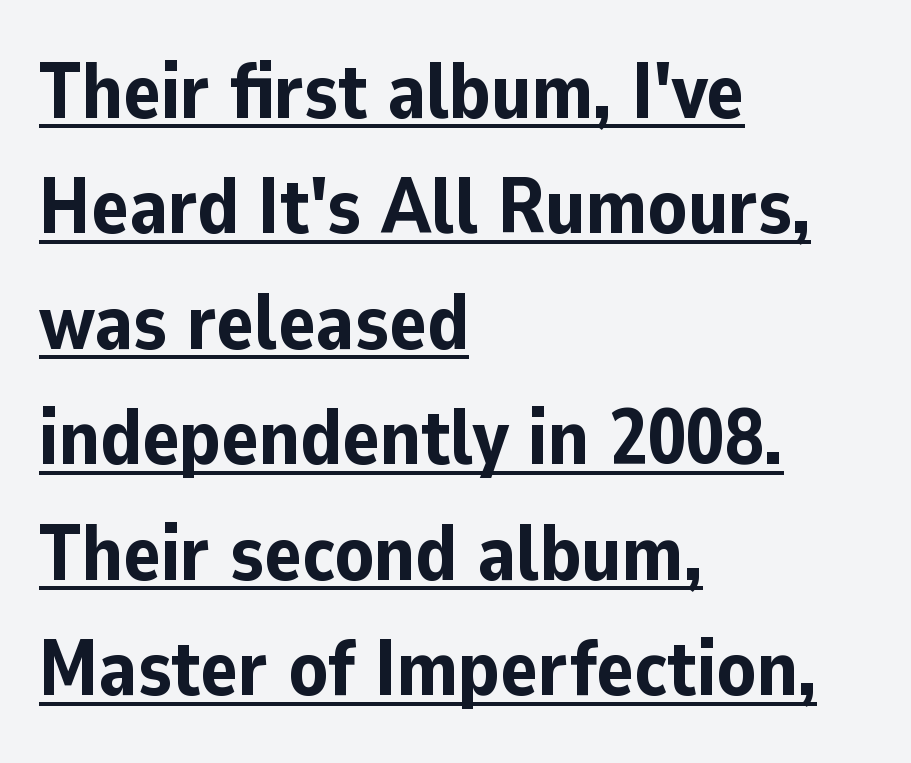
The image shows 78 px bold sans-serif type, upright; set left-aligned, normal line spacing (1.48x), normal letter spacing, underlined; low stroke contrast and a medium x-height.
